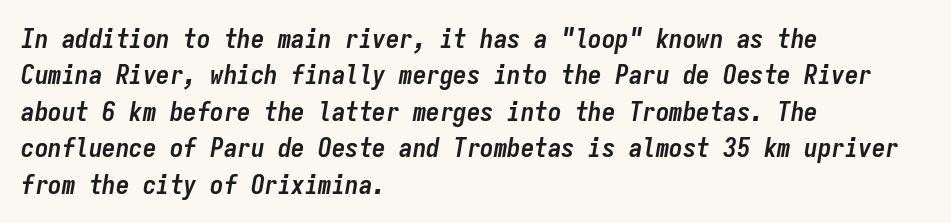
Q: Is the text bold? A: Yes.
Q: Is the text italic (slanted)? A: Yes, it leans right by about 9 degrees.
Q: Is the text underlined? A: No.
Q: How is the paragraph aligned? A: Left-aligned.
Q: Is the spacing between letters normal or unusually wide? A: Normal.
Q: Is the spacing between lines tight, normal or loose? A: Normal.
